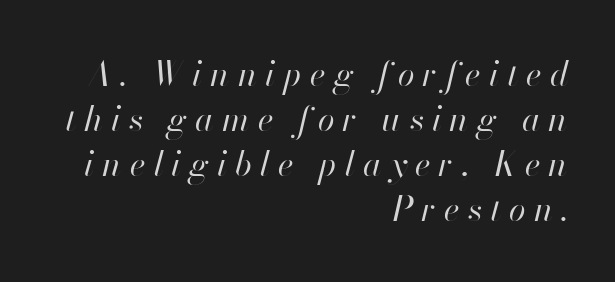
{"italic": "yes", "lean": "right", "slant_degrees": 13, "bold": "no", "weight": "regular", "width": "normal", "stroke_contrast": "high", "x_height": "small", "monospaced": "no", "underline": "no", "align": "right", "line_spacing": "normal", "line_spacing_ratio": 1.32, "letter_spacing": "wide", "letter_spacing_em": 0.24, "glyph_px": 34}
